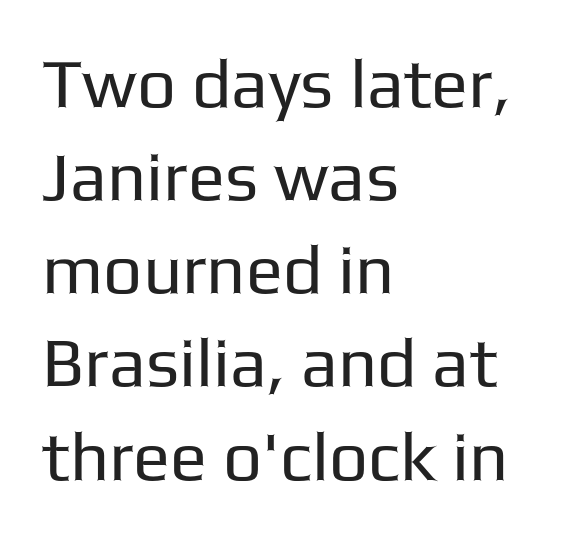
{"serif": "no", "italic": "no", "bold": "no", "weight": "regular", "width": "normal", "stroke_contrast": "low", "x_height": "medium", "monospaced": "no", "underline": "no", "align": "left", "line_spacing": "normal", "line_spacing_ratio": 1.35, "letter_spacing": "normal", "letter_spacing_em": 0.0, "glyph_px": 69}
